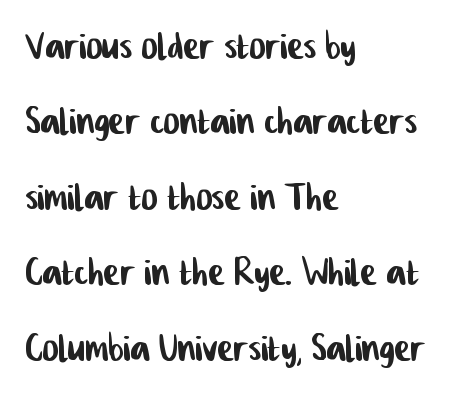
Q: Is the typeface a serif or a sans-serif typeface? A: Sans-serif.
Q: Is the text underlined? A: No.
Q: How is the paragraph aligned? A: Left-aligned.
Q: Is the spacing between letters normal or unusually wide? A: Normal.
Q: Is the spacing between lines tight, normal or loose? A: Normal.
Q: Width (condensed, normal, or wide)? A: Condensed.
Q: Stroke contrast? A: Low.
Q: x-height? A: Medium.
Q: Monospaced? A: No.
